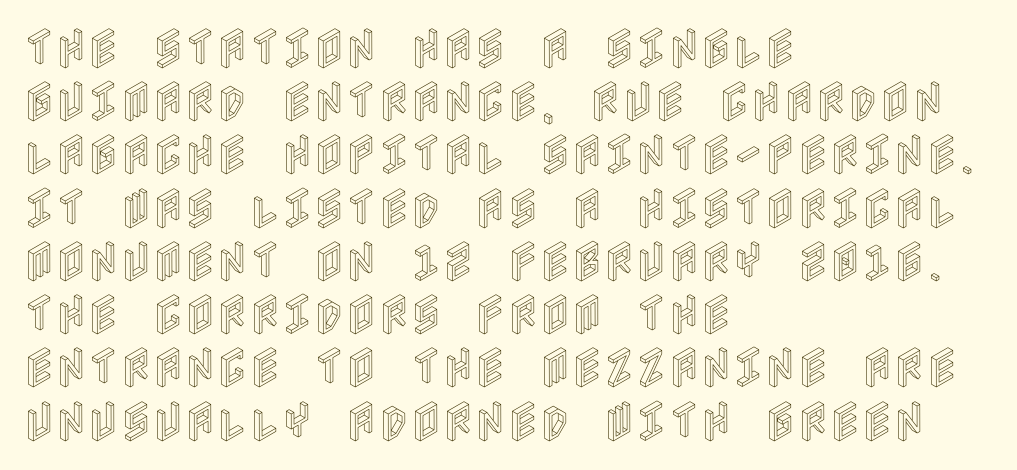
{"italic": "no", "width": "condensed", "x_height": "large", "underline": "no", "align": "left", "line_spacing_ratio": 1.21, "letter_spacing": "normal", "letter_spacing_em": 0.0, "glyph_px": 44}
